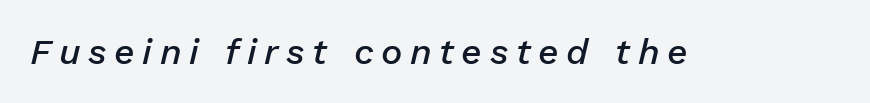
The strip under each line holds only bare page. The face used here is proportionally spaced, like ordinary book or web type. The text carries the slant typical of an italic or oblique font. The gaps between neighbouring characters are conspicuously large.
